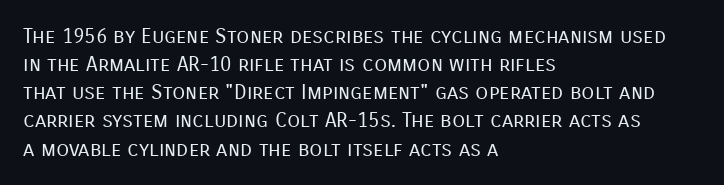
{"italic": "no", "bold": "no", "underline": "no", "align": "left", "line_spacing": "normal", "line_spacing_ratio": 1.34, "letter_spacing": "normal", "letter_spacing_em": 0.0, "glyph_px": 21}
